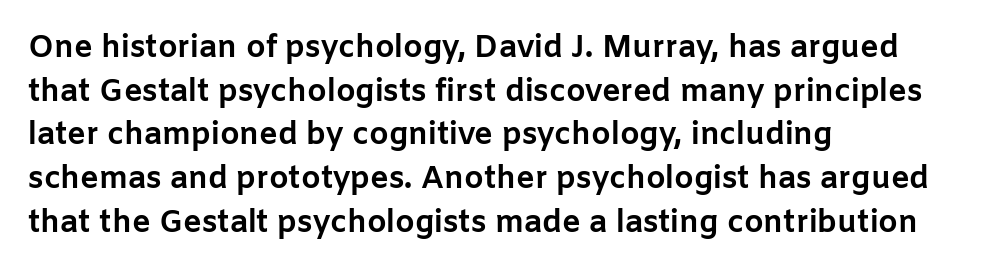
Q: Is the text bold? A: Yes.
Q: Is the text italic (slanted)? A: No, it is upright.
Q: Is the typeface a serif or a sans-serif typeface? A: Sans-serif.
Q: Is the text underlined? A: No.
Q: How is the paragraph aligned? A: Left-aligned.
Q: Is the spacing between letters normal or unusually wide? A: Normal.
Q: Is the spacing between lines tight, normal or loose? A: Normal.
Q: Width (condensed, normal, or wide)? A: Normal.
Q: Stroke contrast? A: Low.
Q: x-height? A: Medium.
Q: Monospaced? A: No.
